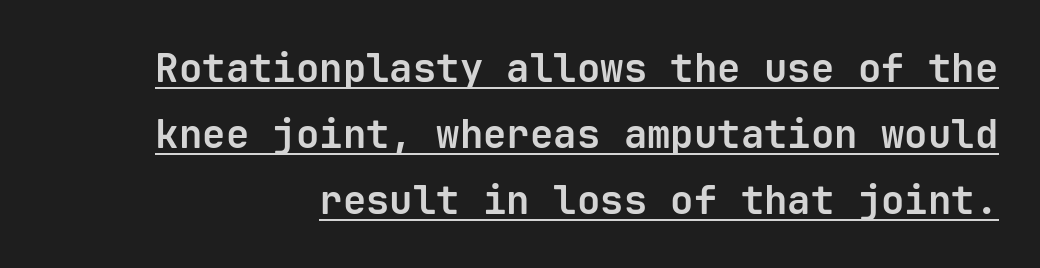
Q: Is the text bold? A: Yes.
Q: Is the text italic (slanted)? A: No, it is upright.
Q: Is the typeface a serif or a sans-serif typeface? A: Sans-serif.
Q: Is the text underlined? A: Yes.
Q: How is the paragraph aligned? A: Right-aligned.
Q: Is the spacing between letters normal or unusually wide? A: Normal.
Q: Is the spacing between lines tight, normal or loose? A: Normal.
Q: Width (condensed, normal, or wide)? A: Normal.
Q: Stroke contrast? A: Low.
Q: x-height? A: Medium.
Q: Monospaced? A: Yes.
